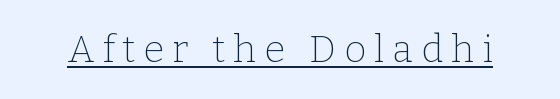
The image shows 38 px thin serif type, upright; set unusually wide letter spacing (+0.21 em), underlined; low stroke contrast and a medium x-height.
